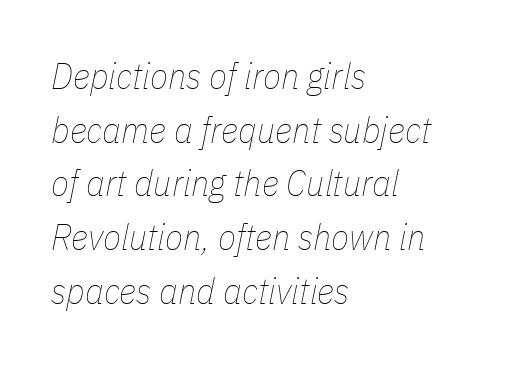
{"italic": "yes", "lean": "right", "slant_degrees": 11, "bold": "no", "weight": "thin", "width": "condensed", "stroke_contrast": "low", "x_height": "medium", "monospaced": "no", "underline": "no", "align": "left", "line_spacing": "normal", "line_spacing_ratio": 1.45, "letter_spacing": "normal", "letter_spacing_em": 0.0, "glyph_px": 37}
